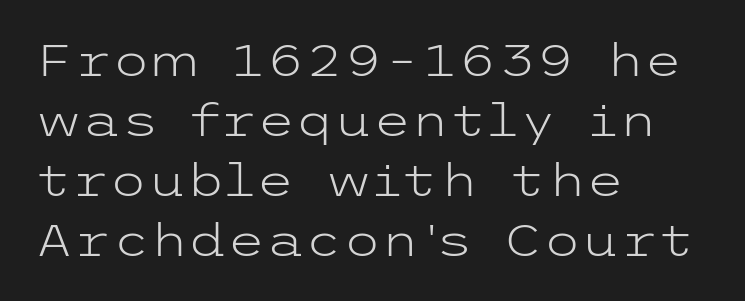
The image shows 44 px light, wide sans-serif type, upright; set left-aligned, normal line spacing (1.36x), normal letter spacing, not underlined; low stroke contrast and a medium x-height.
